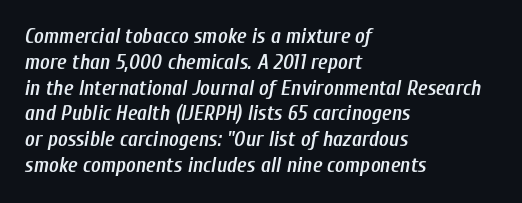
The image shows 21 px text type, italic (leaning right); set left-aligned, line spacing 1.23x, normal letter spacing, not underlined.
